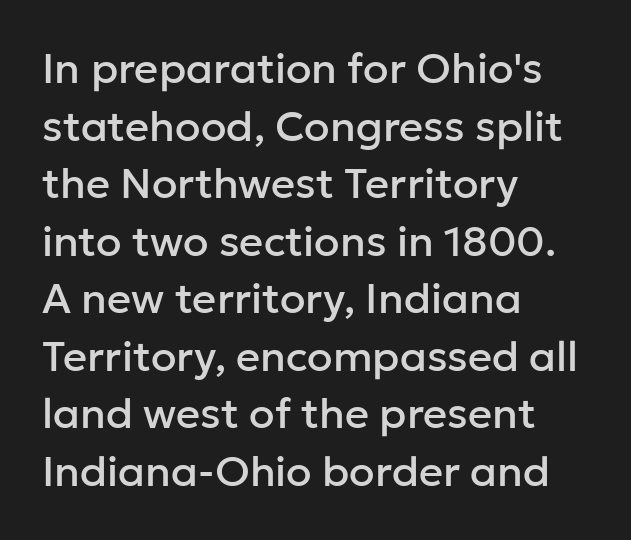
The image shows 42 px sans-serif type, upright; set left-aligned, normal line spacing (1.37x), normal letter spacing, not underlined; low stroke contrast and a medium x-height.
